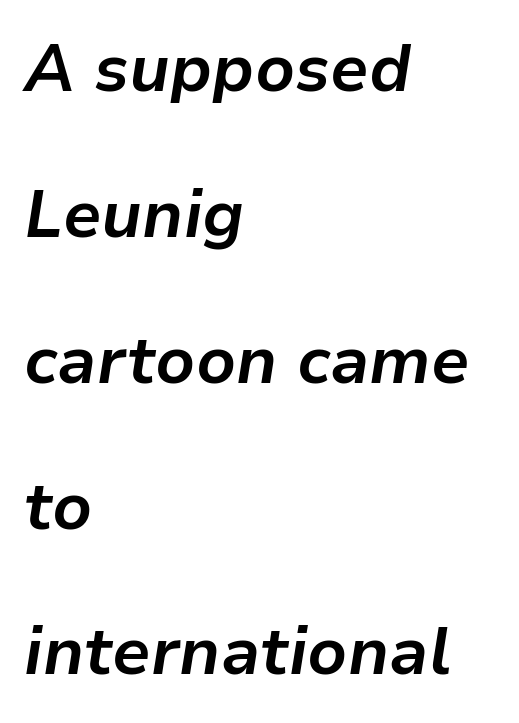
Q: Is the text bold? A: Yes.
Q: Is the text italic (slanted)? A: Yes, it leans right by about 9 degrees.
Q: Is the text underlined? A: No.
Q: How is the paragraph aligned? A: Left-aligned.
Q: Is the spacing between letters normal or unusually wide? A: Normal.
Q: Is the spacing between lines tight, normal or loose? A: Loose.
Q: Width (condensed, normal, or wide)? A: Normal.
Q: Stroke contrast? A: Low.
Q: x-height? A: Medium.
Q: Monospaced? A: No.
